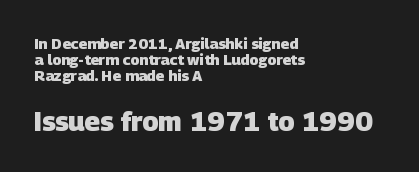
The words here are not underlined. The text block is weighted toward the left margin, trailing off unevenly rightward. A full-strength bold gives these letters their thick strokes. Caption: upper text group reduced, lower text group enlarged.
